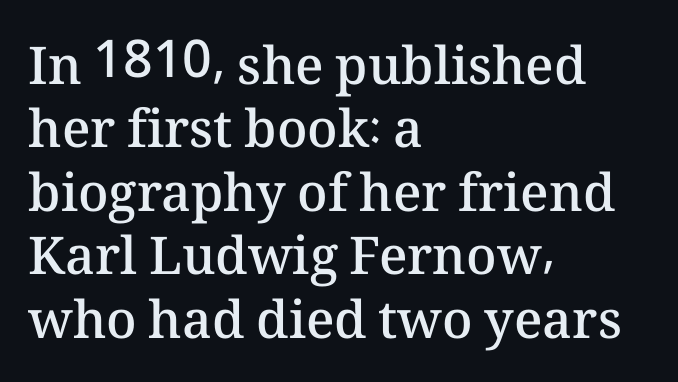
Q: Is the text bold? A: Semi-bold.
Q: Is the text italic (slanted)? A: No, it is upright.
Q: Is the text underlined? A: No.
Q: How is the paragraph aligned? A: Left-aligned.
Q: Is the spacing between letters normal or unusually wide? A: Normal.
Q: Width (condensed, normal, or wide)? A: Normal.
Q: Stroke contrast? A: Medium.
Q: x-height? A: Medium.
Q: Monospaced? A: No.
